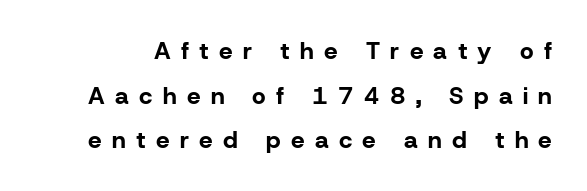
{"italic": "no", "bold": "yes", "underline": "no", "line_spacing_ratio": 1.86, "letter_spacing": "wide", "letter_spacing_em": 0.43, "glyph_px": 24}
